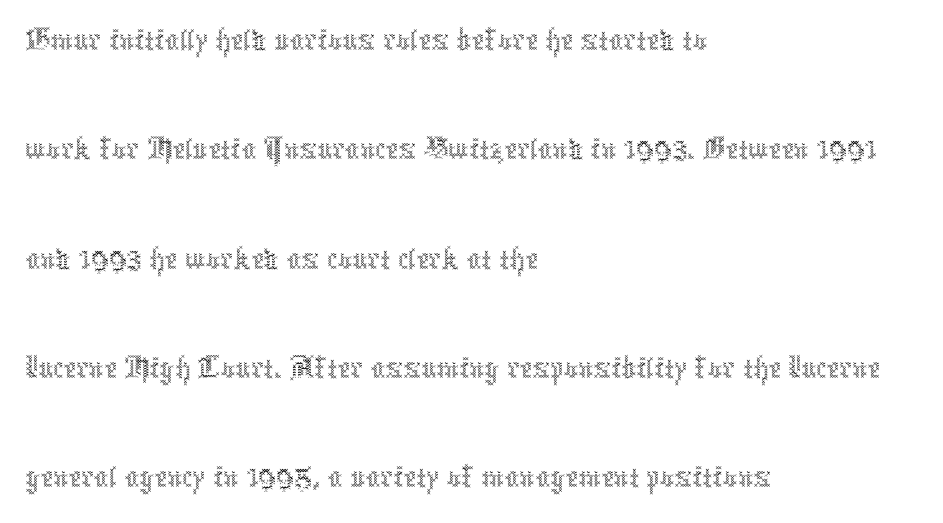
Q: Is the text bold? A: No.
Q: Is the text italic (slanted)? A: No, it is upright.
Q: Is the text underlined? A: No.
Q: How is the paragraph aligned? A: Left-aligned.
Q: Is the spacing between letters normal or unusually wide? A: Normal.
Q: Is the spacing between lines tight, normal or loose? A: Normal.
Q: Width (condensed, normal, or wide)? A: Condensed.
Q: x-height? A: Medium.
Q: Monospaced? A: No.
